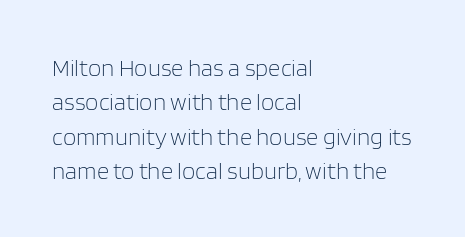
{"italic": "no", "bold": "no", "underline": "no", "align": "left", "line_spacing": "normal", "line_spacing_ratio": 1.43, "letter_spacing": "normal", "letter_spacing_em": 0.0, "glyph_px": 24}
